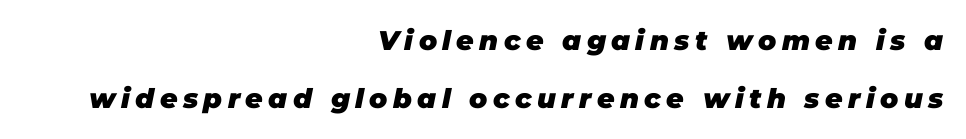
Q: Is the text bold? A: Yes.
Q: Is the text italic (slanted)? A: Yes, it leans right by about 11 degrees.
Q: Is the text underlined? A: No.
Q: How is the paragraph aligned? A: Right-aligned.
Q: Is the spacing between letters normal or unusually wide? A: Unusually wide.
Q: Is the spacing between lines tight, normal or loose? A: Loose.
